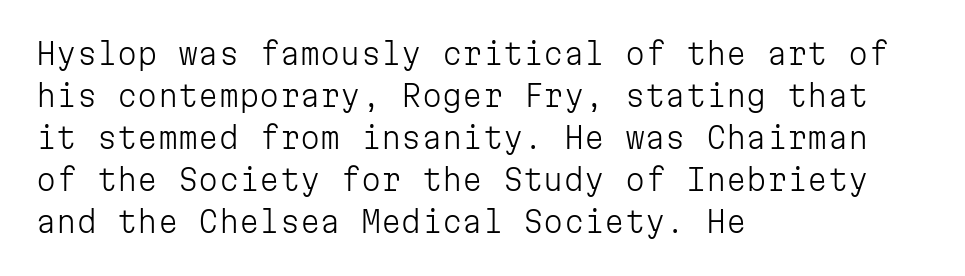
Any mark beneath the type? The region is blank. The gaps between neighbouring characters are ordinary and unremarkable. The glyphs in this specimen are sans serif. When letters stand straight like this, we call the style roman or upright. These lines sit exactly where default settings would place them. Spacing verdict: monospaced, one width for all characters.
